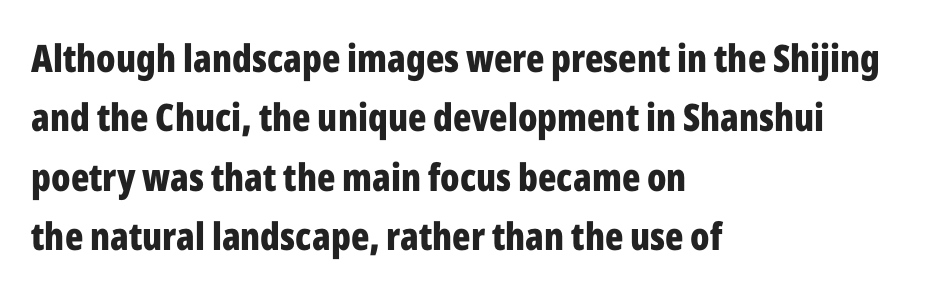
The image shows 38 px bold, condensed sans-serif type, upright; set left-aligned, normal line spacing (1.56x), normal letter spacing, not underlined; low stroke contrast and a medium x-height.
